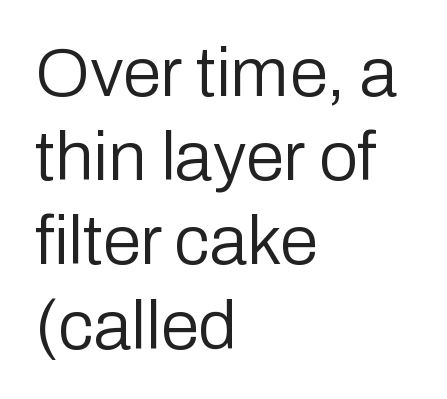
{"serif": "no", "italic": "no", "bold": "no", "weight": "regular", "width": "normal", "stroke_contrast": "low", "x_height": "medium", "monospaced": "no", "underline": "no", "align": "left", "line_spacing_ratio": 1.22, "letter_spacing": "normal", "letter_spacing_em": 0.0, "glyph_px": 69}
